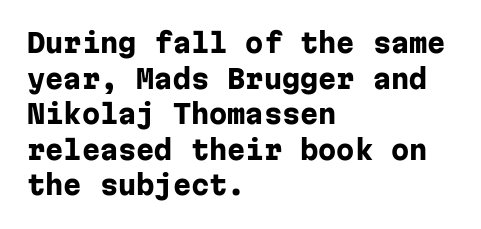
Descenders are the only things crossing below the line. Weight: bold. The tracking reads as untouched default to a designer's eye. A typesetter would mark this as roman, not italic.
